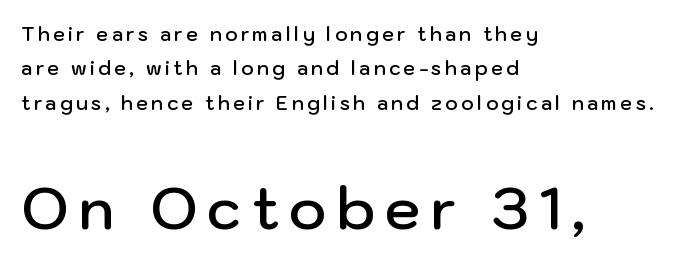
The image shows 57 px semibold sans-serif type, upright; set left-aligned, line spacing 1.81x, not underlined; the second (bottom) block is 3.0x larger; low stroke contrast and a medium x-height.
